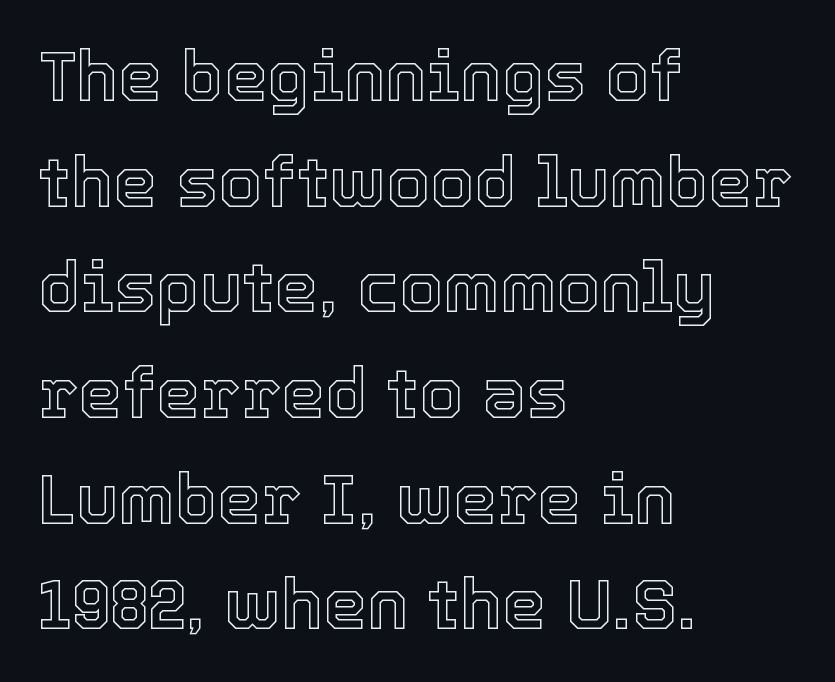
{"italic": "no", "width": "normal", "x_height": "medium", "monospaced": "no", "underline": "no", "align": "left", "line_spacing": "normal", "line_spacing_ratio": 1.51, "letter_spacing": "normal", "letter_spacing_em": 0.0, "glyph_px": 70}
